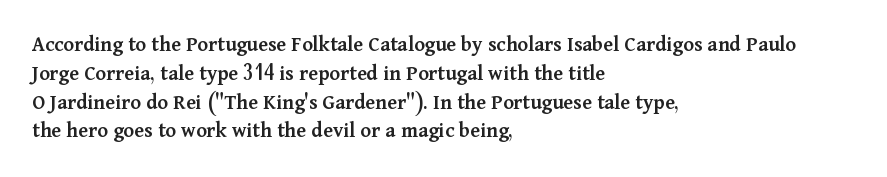
Left-aligned paragraph, ragged on the right. This sample uses plain, unmodified letter spacing. The lettering holds an erect, upright posture throughout. Underlining? Definitely not there. Students, this is semibold: more ink than regular, less than bold.
